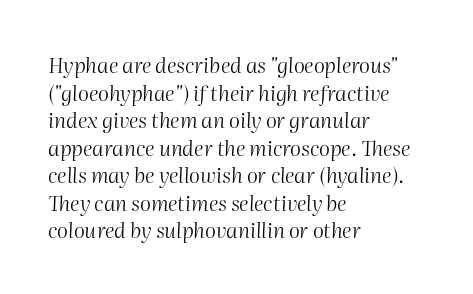
The image shows 21 px text type, italic (leaning right); set left-aligned, normal line spacing (1.31x), normal letter spacing, not underlined.
